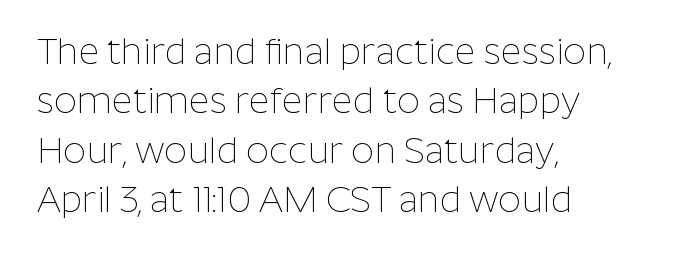
The image shows 36 px thin sans-serif type, upright; set left-aligned, normal line spacing (1.37x), normal letter spacing, not underlined; low stroke contrast and a medium x-height.
